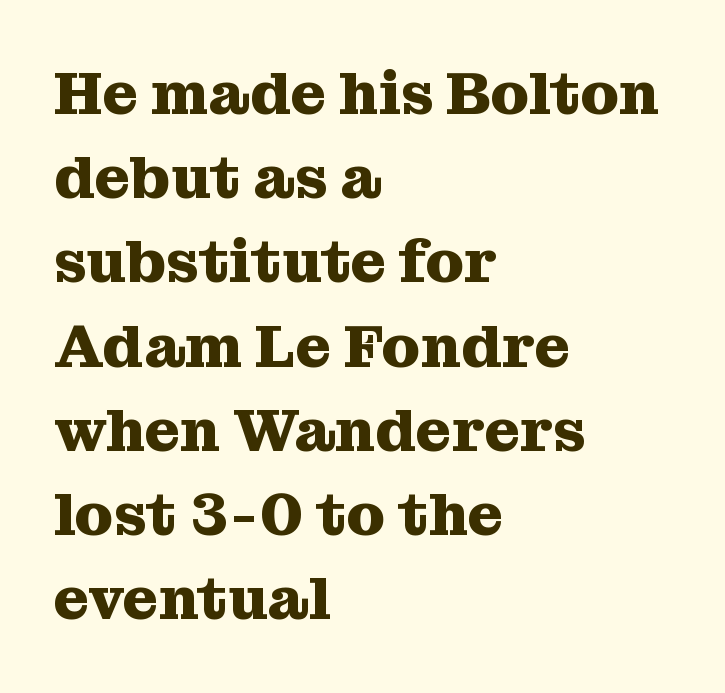
{"serif": "yes", "italic": "no", "bold": "yes", "weight": "heavy", "width": "normal", "stroke_contrast": "medium", "x_height": "medium", "monospaced": "no", "underline": "no", "align": "left", "line_spacing": "normal", "line_spacing_ratio": 1.38, "letter_spacing": "normal", "letter_spacing_em": 0.0, "glyph_px": 61}
